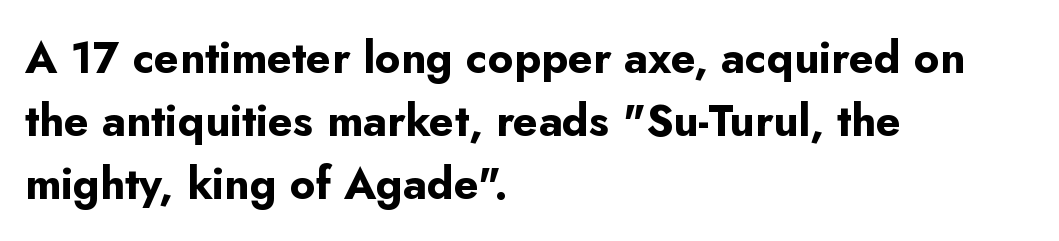
A student would call this left alignment; a typographer would say flush left, rag right. On the weight axis this lands at bold, roughly 700. In terms of leading, this rendering sits right in the middle. Looks like regular typesetting: each glyph gets only the width it needs. I'd call this a sans setting — the letters go barefoot. The axis of the letterforms is exactly vertical.
